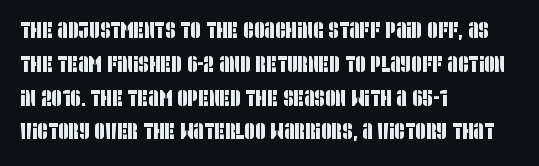
{"underline": "no", "align": "left", "line_spacing": "normal", "line_spacing_ratio": 1.47, "letter_spacing": "normal", "letter_spacing_em": 0.0, "glyph_px": 23}
